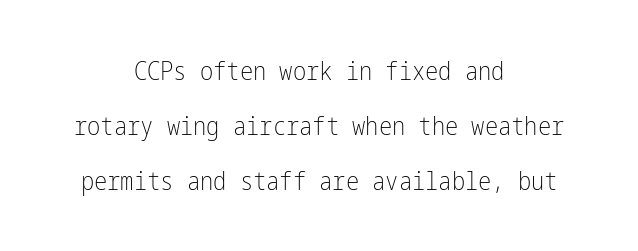
The lines in this sample share a center point and differ in where they start and stop. The strip under each line holds only bare page. Stems and bowls with no extra thickness — not bold. Loosely led — the rows are spread out. A typesetter would call this zero additional tracking.
